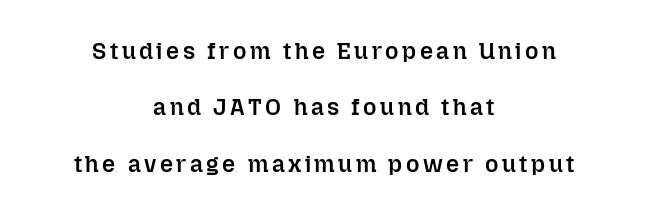
The image shows 23 px text type, upright; set centered, loose line spacing (2.45x), not underlined.
